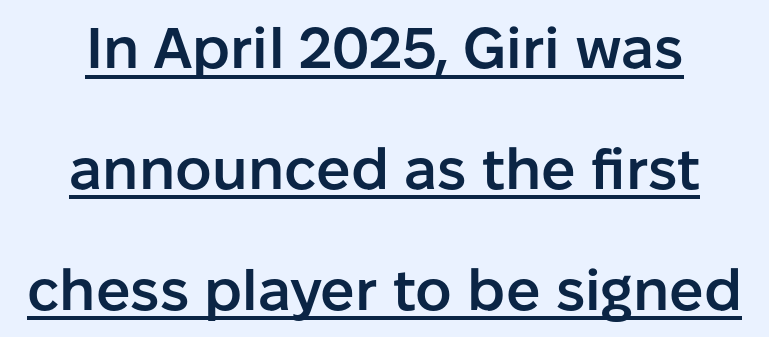
The words here are underlined. Is the letter spacing exaggerated? No — it looks like the ordinary default. The vertical gap from one line to the next is large. The rendering uses natural spacing where letterforms have individual widths.
